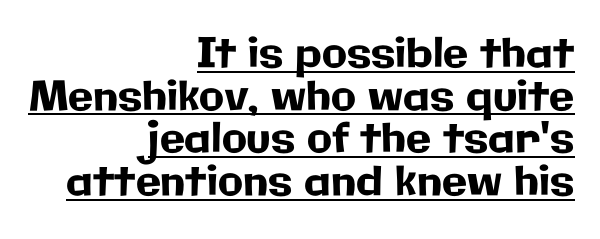
The image shows 41 px sans-serif type, upright; set right-aligned, tight line spacing (1.04x), normal letter spacing, underlined; low stroke contrast and a medium x-height.
